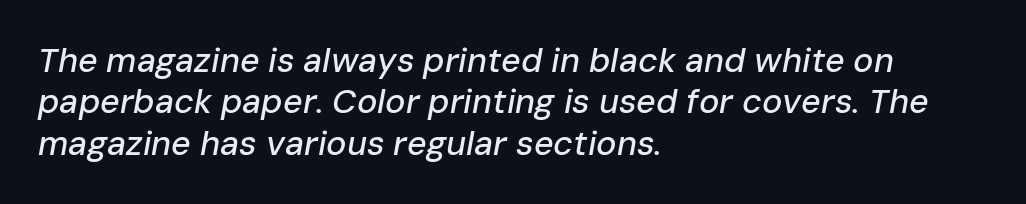
Q: Is the text italic (slanted)? A: Yes, it leans right by about 10 degrees.
Q: Is the text underlined? A: No.
Q: How is the paragraph aligned? A: Left-aligned.
Q: Is the spacing between letters normal or unusually wide? A: Normal.
Q: Width (condensed, normal, or wide)? A: Normal.
Q: Stroke contrast? A: Low.
Q: x-height? A: Medium.
Q: Monospaced? A: No.
